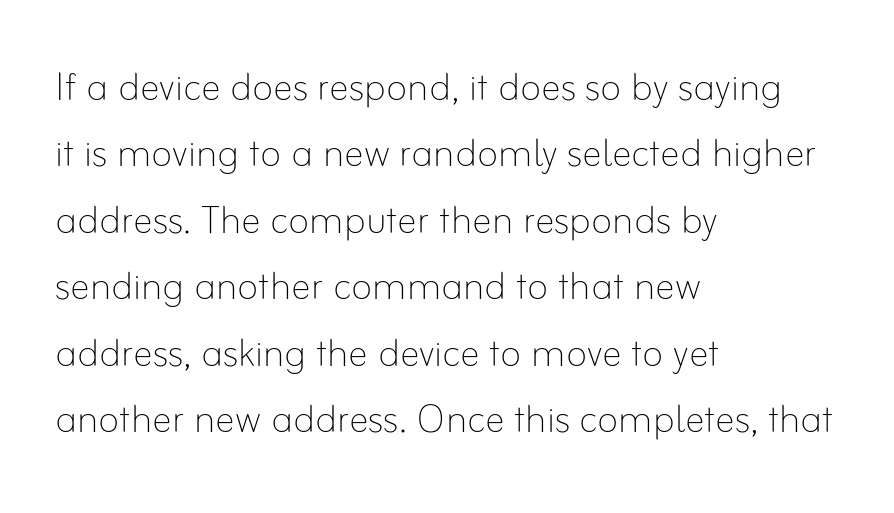
The letters advance in unequal steps, a hallmark of proportional type. Leftover space on each line is placed entirely after the last word. This block has exactly the height ordinary leading produces. Characters follow at the spacing the type designer built in.
